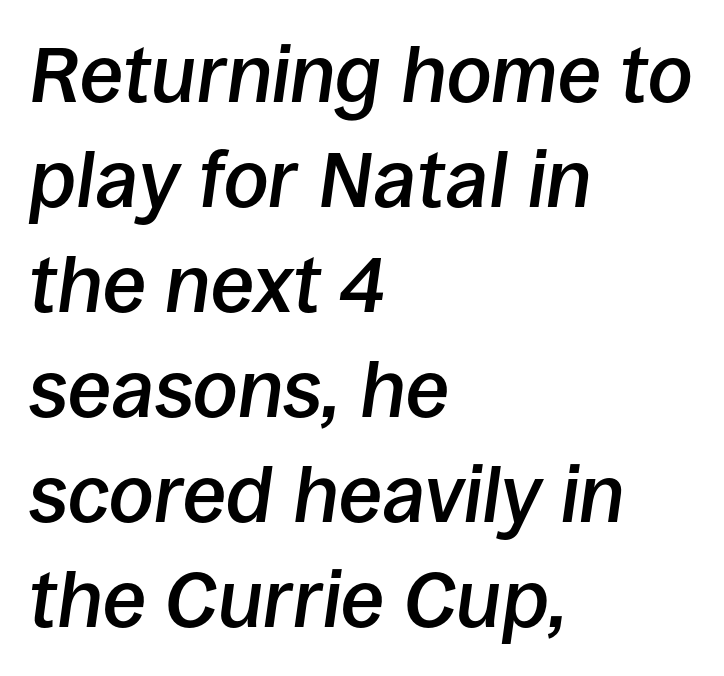
{"italic": "yes", "lean": "right", "slant_degrees": 8, "bold": "semi", "weight": "semibold", "width": "normal", "stroke_contrast": "low", "x_height": "large", "monospaced": "no", "underline": "no", "align": "left", "line_spacing": "normal", "line_spacing_ratio": 1.33, "letter_spacing": "normal", "letter_spacing_em": 0.0, "glyph_px": 79}
